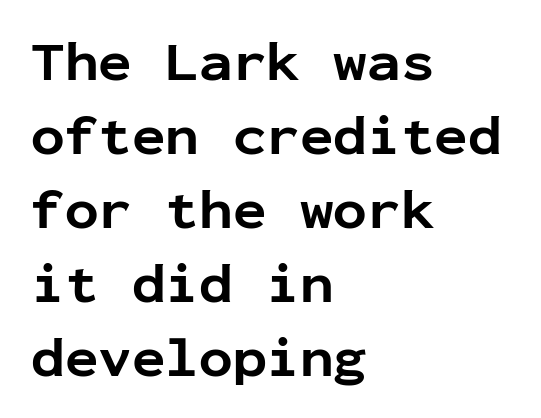
The image shows 56 px bold sans-serif type, upright, monospaced; set left-aligned, normal line spacing (1.32x), normal letter spacing, not underlined; low stroke contrast and a medium x-height.
